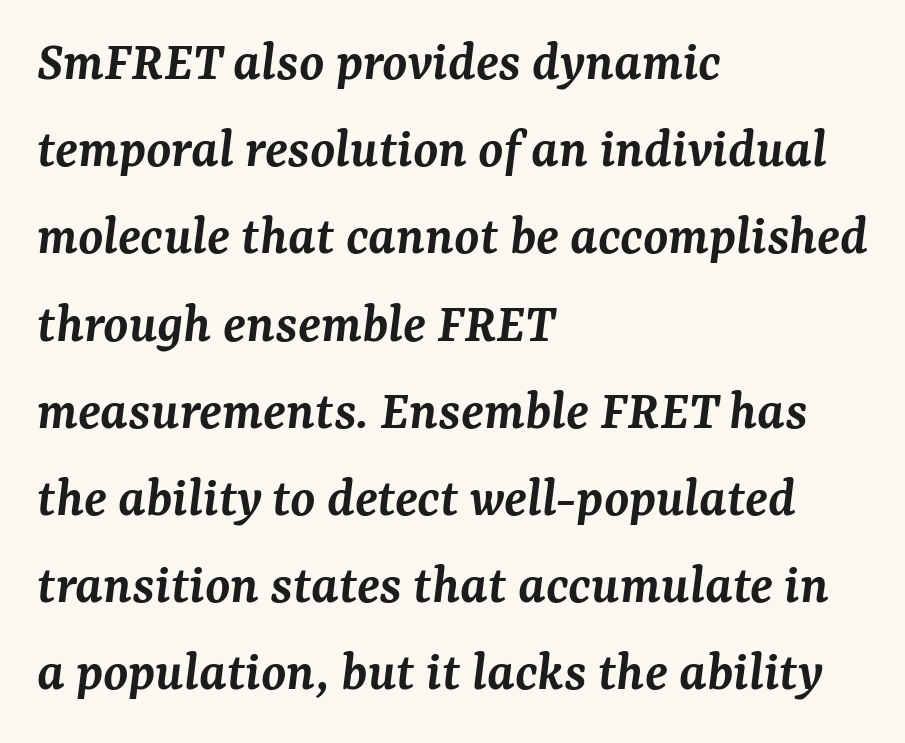
Q: Is the text bold? A: Semi-bold.
Q: Is the text italic (slanted)? A: Yes, it leans right by about 7 degrees.
Q: Is the typeface a serif or a sans-serif typeface? A: Serif.
Q: Is the text underlined? A: No.
Q: How is the paragraph aligned? A: Left-aligned.
Q: Is the spacing between letters normal or unusually wide? A: Normal.
Q: Is the spacing between lines tight, normal or loose? A: Normal.
Q: Width (condensed, normal, or wide)? A: Normal.
Q: Stroke contrast? A: Medium.
Q: x-height? A: Medium.
Q: Monospaced? A: No.
